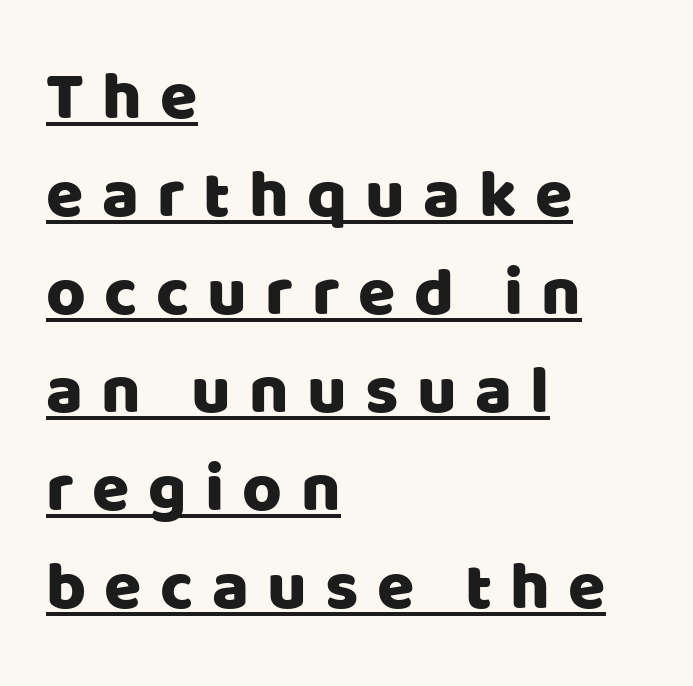
The image shows 68 px sans-serif type, upright; set left-aligned, normal line spacing (1.44x), unusually wide letter spacing (+0.27 em), underlined; low stroke contrast and a large x-height.
